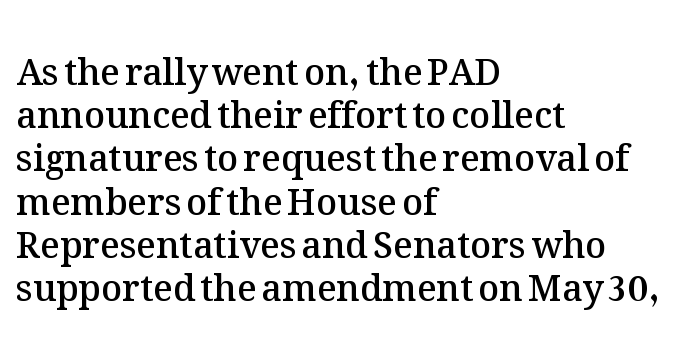
Q: Is the text bold? A: Semi-bold.
Q: Is the text italic (slanted)? A: No, it is upright.
Q: Is the text underlined? A: No.
Q: How is the paragraph aligned? A: Left-aligned.
Q: Is the spacing between letters normal or unusually wide? A: Normal.
Q: Width (condensed, normal, or wide)? A: Normal.
Q: Stroke contrast? A: Medium.
Q: x-height? A: Medium.
Q: Monospaced? A: No.
